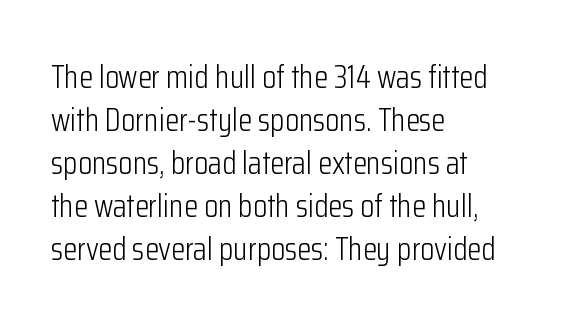
Q: Is the text bold? A: No.
Q: Is the text italic (slanted)? A: No, it is upright.
Q: Is the typeface a serif or a sans-serif typeface? A: Sans-serif.
Q: Is the text underlined? A: No.
Q: How is the paragraph aligned? A: Left-aligned.
Q: Is the spacing between letters normal or unusually wide? A: Normal.
Q: Is the spacing between lines tight, normal or loose? A: Normal.
Q: Width (condensed, normal, or wide)? A: Condensed.
Q: Stroke contrast? A: Low.
Q: x-height? A: Medium.
Q: Monospaced? A: No.
